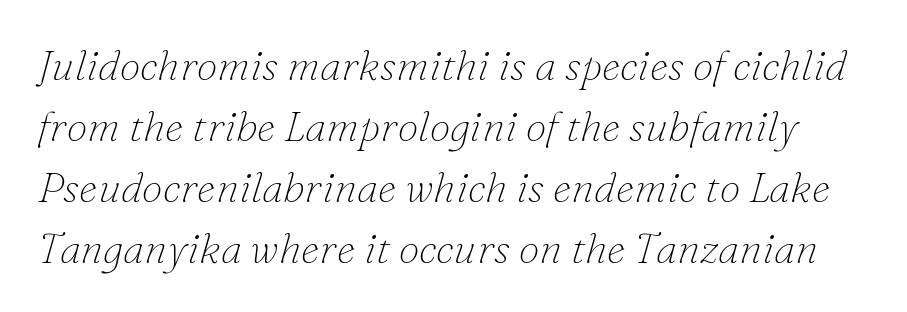
The image shows 42 px thin serif type, italic (leaning right); set normal line spacing (1.45x), normal letter spacing, not underlined; low stroke contrast and a small x-height.
